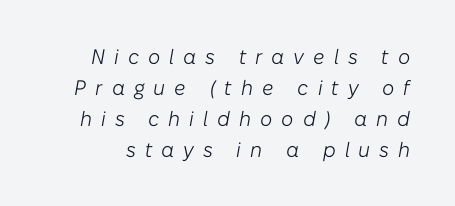
Q: Is the text bold? A: No.
Q: Is the text italic (slanted)? A: Yes, it leans right by about 10 degrees.
Q: Is the text underlined? A: No.
Q: Is the spacing between letters normal or unusually wide? A: Unusually wide.
Q: Is the spacing between lines tight, normal or loose? A: Normal.
